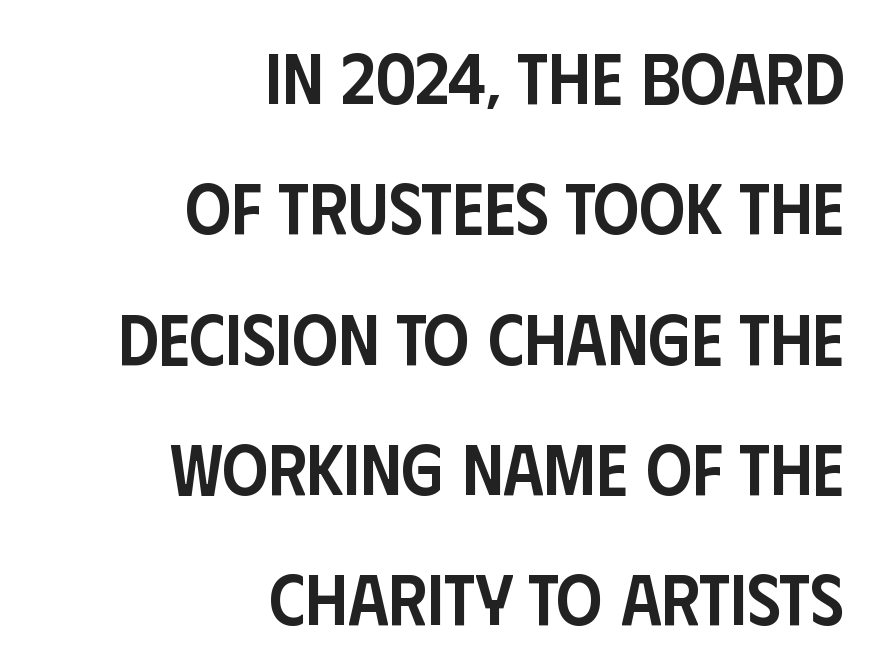
Has an underline been added? It has not. Is the type bold? Partly — it's a semibold, heavier than regular but not fully bold. The face used here is proportionally spaced, like ordinary book or web type. Unlike italic type, these characters show no tilt at all.
